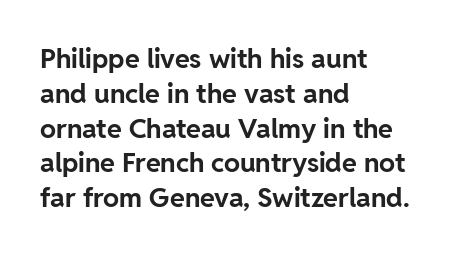
The words here are not underlined. Style check: upright. Typesetter's note: full bold, strokes at maximum text heaviness. Left-aligned paragraph, ragged on the right. One glance says typical: line gaps are just what's usual. Look at the tracking — it's just the regular setting, nothing added.
